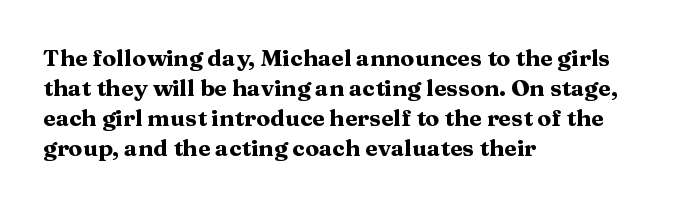
The image shows 23 px bold type, upright; set left-aligned, normal line spacing (1.3x), normal letter spacing, not underlined.
